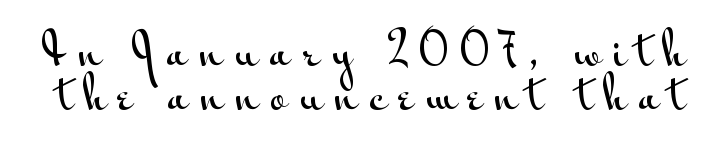
Q: Is the typeface a serif or a sans-serif typeface? A: Sans-serif.
Q: Is the text underlined? A: No.
Q: Is the spacing between letters normal or unusually wide? A: Unusually wide.
Q: Is the spacing between lines tight, normal or loose? A: Tight.
Q: Width (condensed, normal, or wide)? A: Wide.
Q: Stroke contrast? A: Medium.
Q: x-height? A: Small.
Q: Monospaced? A: No.
